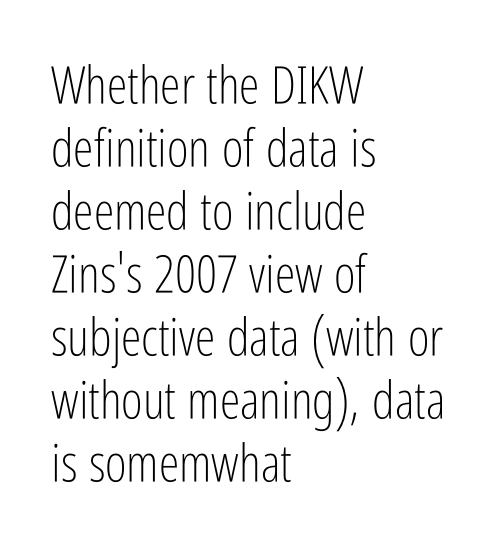
The image shows 52 px light, condensed sans-serif type, upright; set left-aligned, line spacing 1.21x, normal letter spacing, not underlined; low stroke contrast and a medium x-height.
